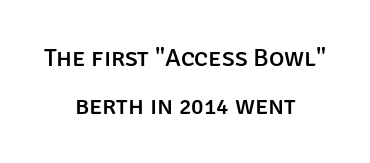
The image shows 26 px text type, upright; set centered, line spacing 1.84x, normal letter spacing, not underlined.
